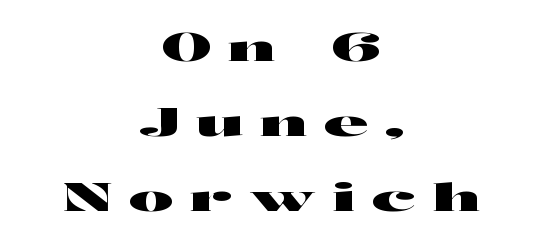
{"serif": "no", "italic": "no", "width": "wide", "stroke_contrast": "high", "x_height": "medium", "monospaced": "no", "underline": "no", "align": "center", "line_spacing": "loose", "line_spacing_ratio": 1.97, "letter_spacing": "wide", "letter_spacing_em": 0.44, "glyph_px": 38}
